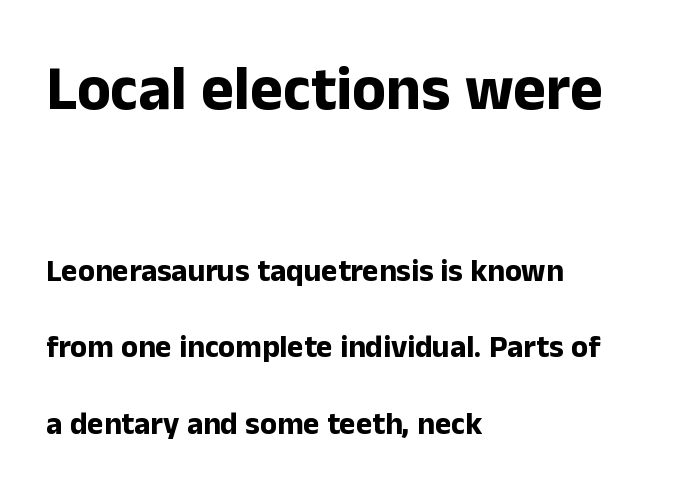
Characters remain perfectly vertical along every line. The glyphs are unaccompanied by any horizontal stroke below them. The setting favours the left margin, as ordinary paragraphs usually do. Airy leading. Is the lower block the larger one? No — the upper block carries the bigger type.
